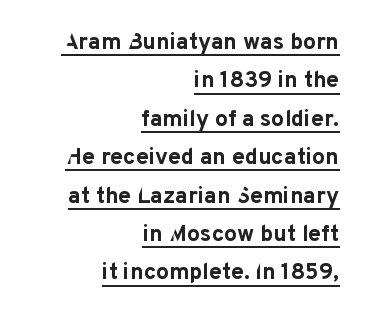
Q: Is the text bold? A: Yes.
Q: Is the text italic (slanted)? A: No, it is upright.
Q: Is the text underlined? A: Yes.
Q: How is the paragraph aligned? A: Right-aligned.
Q: Is the spacing between letters normal or unusually wide? A: Normal.
Q: Is the spacing between lines tight, normal or loose? A: Normal.
